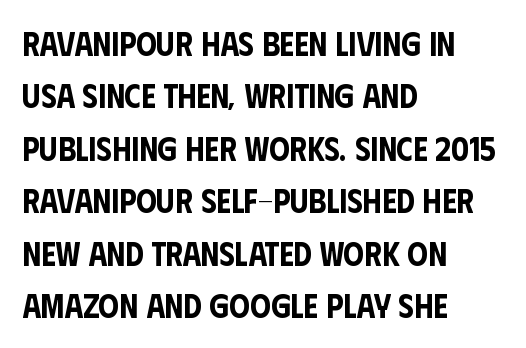
Here the designer chose a conventional face with non-uniform glyph widths. Vertical strokes here are truly vertical. Observe the absence of serifs on each vertical stroke in this sample. Only glyphs here, with clear space below each row. Which margin do the lines hug? The left one — the right edge is uneven. These lines keep a tight, regular rhythm from letter to letter.
